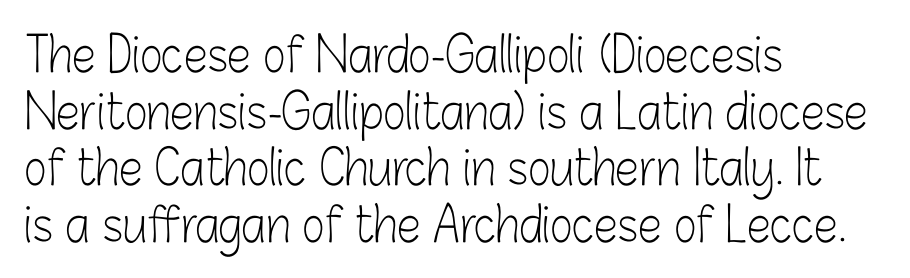
{"serif": "no", "italic": "no", "bold": "no", "weight": "light", "width": "condensed", "stroke_contrast": "low", "x_height": "medium", "monospaced": "no", "underline": "no", "align": "left", "line_spacing_ratio": 1.18, "letter_spacing": "normal", "letter_spacing_em": 0.0, "glyph_px": 48}
